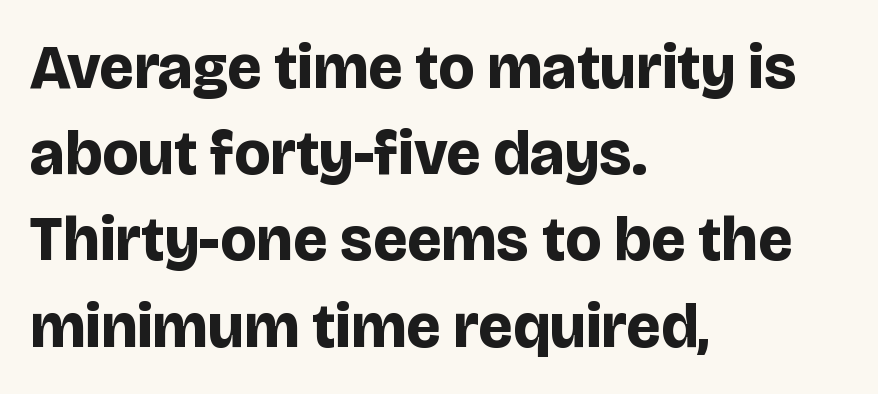
{"serif": "no", "italic": "no", "bold": "yes", "weight": "bold", "width": "normal", "stroke_contrast": "low", "x_height": "large", "monospaced": "no", "underline": "no", "align": "left", "line_spacing": "normal", "line_spacing_ratio": 1.39, "letter_spacing": "normal", "letter_spacing_em": 0.0, "glyph_px": 62}
